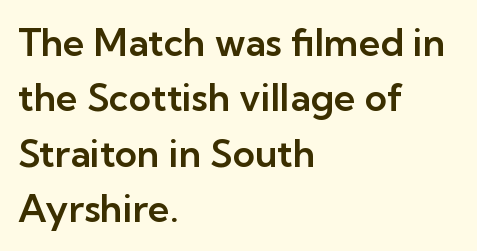
The image shows 38 px sans-serif type, upright; set left-aligned, normal line spacing (1.46x), normal letter spacing, not underlined; low stroke contrast and a medium x-height.
